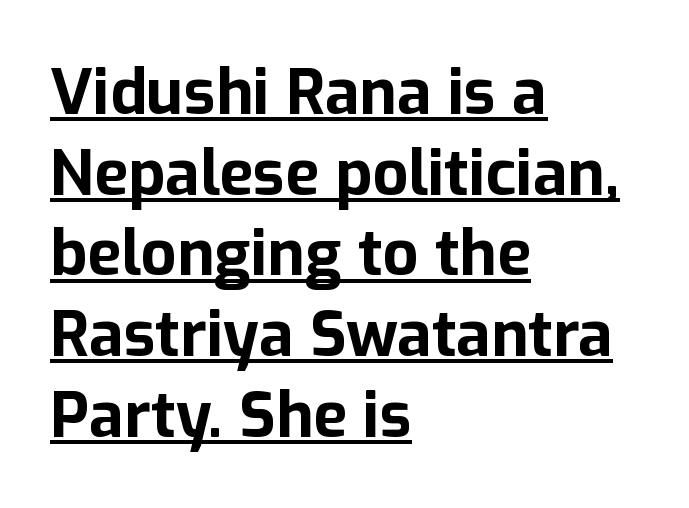
The image shows 63 px bold sans-serif type, upright; set left-aligned, normal line spacing (1.28x), normal letter spacing, underlined; low stroke contrast and a medium x-height.
